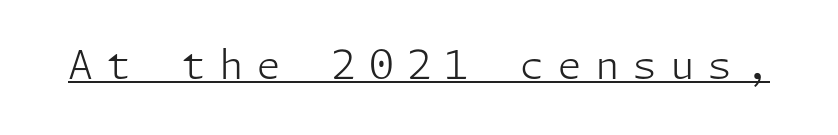
Q: Is the text bold? A: No.
Q: Is the text italic (slanted)? A: No, it is upright.
Q: Is the typeface a serif or a sans-serif typeface? A: Sans-serif.
Q: Is the text underlined? A: Yes.
Q: Is the spacing between letters normal or unusually wide? A: Unusually wide.
Q: Width (condensed, normal, or wide)? A: Normal.
Q: Stroke contrast? A: Low.
Q: x-height? A: Medium.
